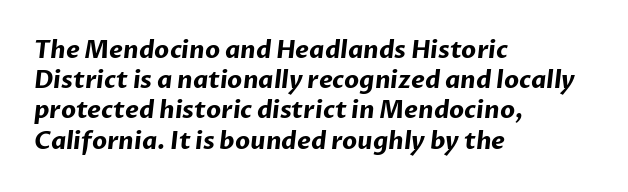
The image shows 24 px bold type; set left-aligned, normal line spacing (1.26x), normal letter spacing, not underlined.
